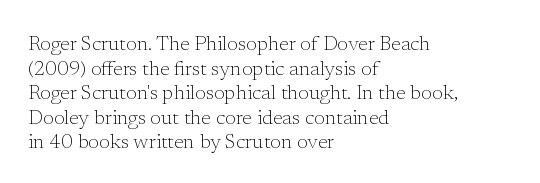
{"italic": "no", "bold": "no", "underline": "no", "align": "left", "line_spacing_ratio": 1.23, "letter_spacing": "normal", "letter_spacing_em": 0.0, "glyph_px": 20}
